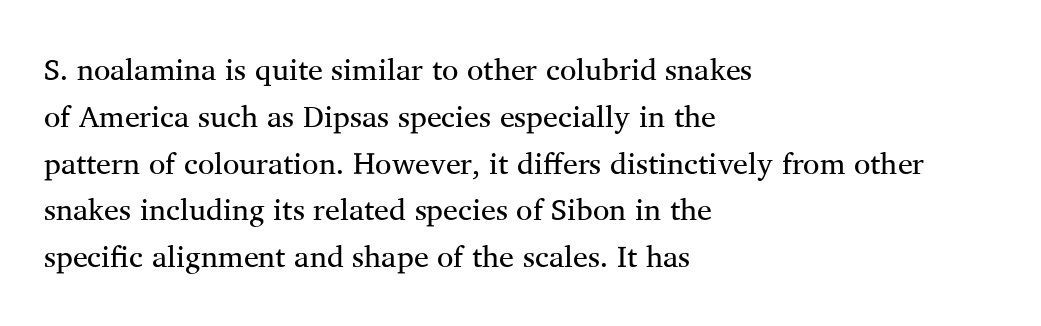
Q: Is the text bold? A: No.
Q: Is the text italic (slanted)? A: No, it is upright.
Q: Is the typeface a serif or a sans-serif typeface? A: Serif.
Q: Is the text underlined? A: No.
Q: How is the paragraph aligned? A: Left-aligned.
Q: Is the spacing between letters normal or unusually wide? A: Normal.
Q: Is the spacing between lines tight, normal or loose? A: Normal.
Q: Width (condensed, normal, or wide)? A: Normal.
Q: Stroke contrast? A: Medium.
Q: x-height? A: Medium.
Q: Monospaced? A: No.
